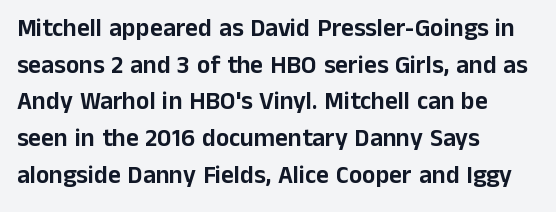
The letters stand straight up with perfectly vertical stems. The tracking reads as untouched default to a designer's eye. Vertical spacing — default. All the whitespace from short lines collects on the right. Bare-footed words on every line.
